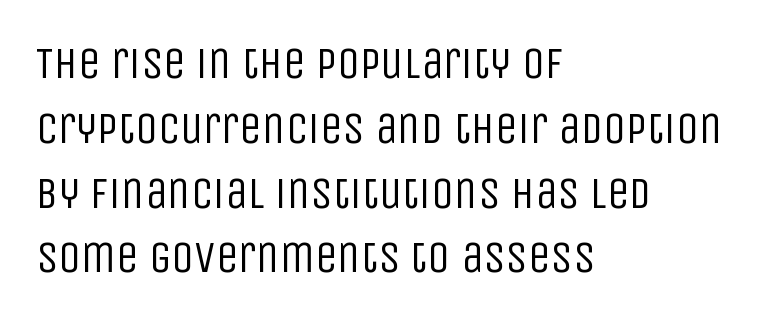
The image shows 45 px regular-weight, condensed sans-serif type, upright; set left-aligned, normal line spacing (1.44x), normal letter spacing, not underlined; low stroke contrast and a large x-height.
